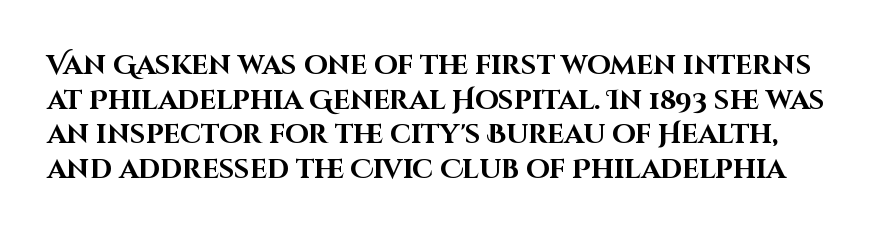
The image shows 27 px bold type, upright; set normal line spacing (1.28x), normal letter spacing, not underlined.
